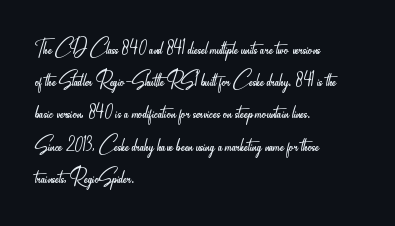
The image shows 26 px text type; set left-aligned, line spacing 1.24x, normal letter spacing, not underlined.
